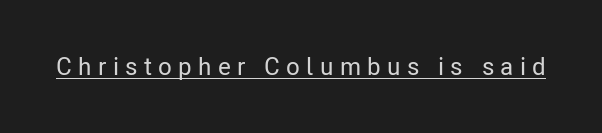
{"italic": "no", "underline": "yes", "letter_spacing": "wide", "letter_spacing_em": 0.25, "glyph_px": 25}
